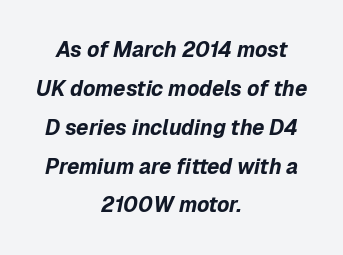
Rendered with sloped, italic letterforms. Summary of weight: heavy, a full bold. Check the space under the baseline: it is left empty. The passage is arranged like a title page — every line centered. You could call the tracking neutral — neither tight nor loose.
